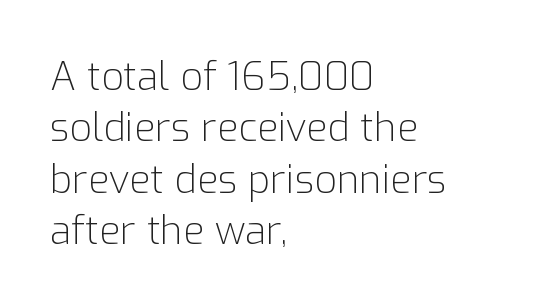
The image shows 39 px light sans-serif type, upright; set left-aligned, normal line spacing (1.32x), normal letter spacing, not underlined; low stroke contrast and a medium x-height.
